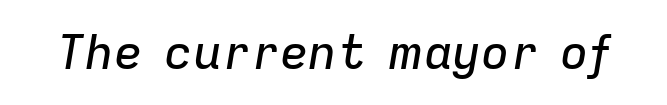
The image shows 48 px text type, italic (leaning right); set normal letter spacing, not underlined; low stroke contrast and a medium x-height.
